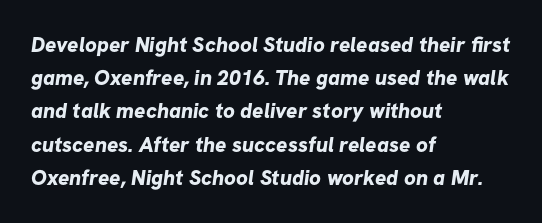
Q: Is the text bold? A: Yes.
Q: Is the text underlined? A: No.
Q: How is the paragraph aligned? A: Left-aligned.
Q: Is the spacing between letters normal or unusually wide? A: Normal.
Q: Is the spacing between lines tight, normal or loose? A: Normal.
